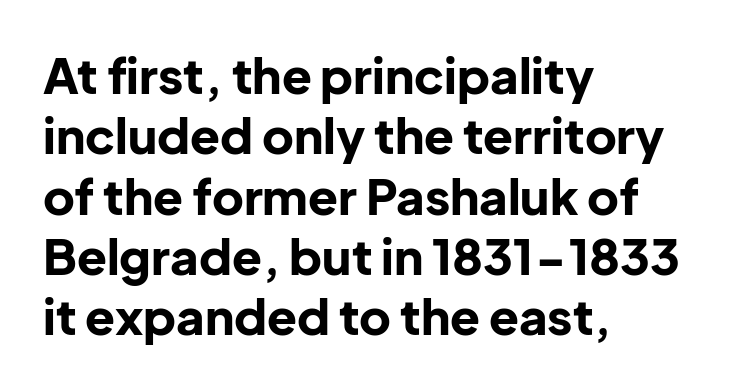
Q: Is the text bold? A: Yes.
Q: Is the text italic (slanted)? A: No, it is upright.
Q: Is the typeface a serif or a sans-serif typeface? A: Sans-serif.
Q: Is the text underlined? A: No.
Q: How is the paragraph aligned? A: Left-aligned.
Q: Is the spacing between letters normal or unusually wide? A: Normal.
Q: Width (condensed, normal, or wide)? A: Normal.
Q: Stroke contrast? A: Low.
Q: x-height? A: Medium.
Q: Monospaced? A: No.
